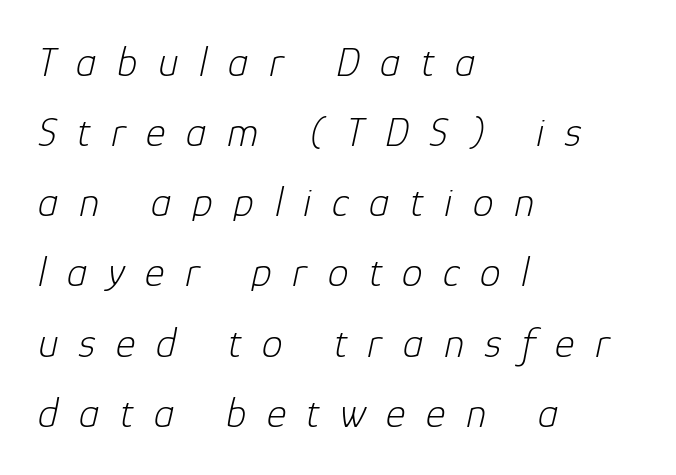
The image shows 42 px light type, italic (leaning right); set left-aligned, normal line spacing (1.67x), unusually wide letter spacing (+0.49 em), not underlined; low stroke contrast and a medium x-height.
